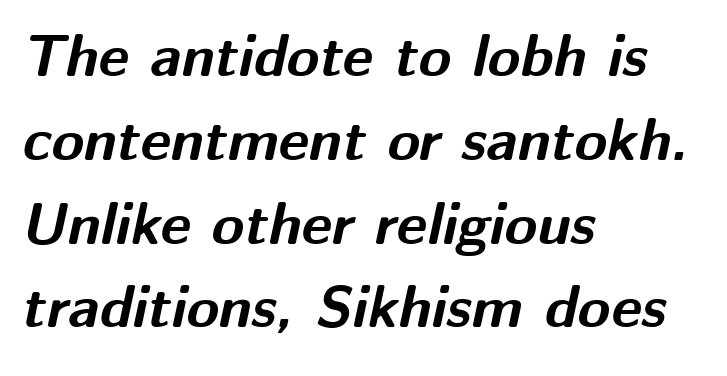
The image shows 59 px bold type, italic (leaning right); set left-aligned, normal line spacing (1.42x), normal letter spacing, not underlined; medium stroke contrast and a medium x-height.
